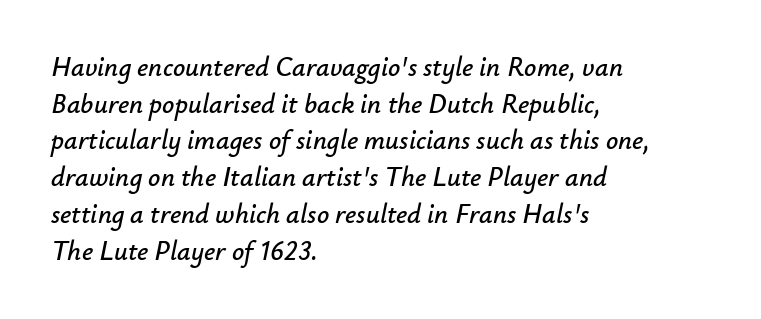
The passage is arranged the way most books set body copy — flush left. Italic? Definitely — the glyphs are oblique. Does extra space separate the letters? No, they use regular spacing. Vertical spacing — default. Decoration check: the copy has no underline.
